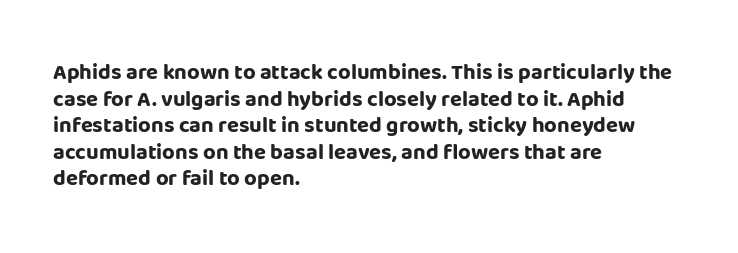
Q: Is the text bold? A: Yes.
Q: Is the text italic (slanted)? A: No, it is upright.
Q: Is the text underlined? A: No.
Q: How is the paragraph aligned? A: Left-aligned.
Q: Is the spacing between letters normal or unusually wide? A: Normal.
